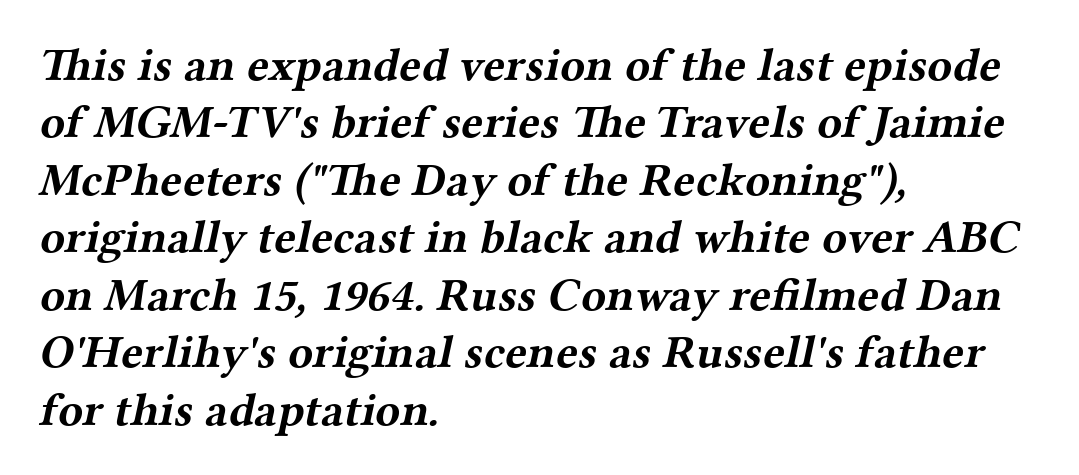
{"serif": "yes", "bold": "yes", "weight": "bold", "width": "wide", "stroke_contrast": "medium", "x_height": "medium", "monospaced": "no", "underline": "no", "align": "left", "line_spacing": "normal", "line_spacing_ratio": 1.25, "letter_spacing": "normal", "letter_spacing_em": 0.0, "glyph_px": 46}
